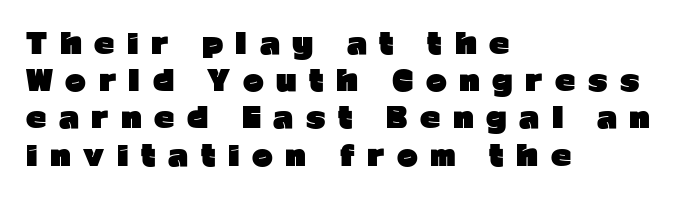
Each row of text sits above clean, open space. Ascenders rise straight up at ninety degrees. Grotesque or geometric, the face here clearly has no serifs. Compared with a centered layout, this one pins lines to the left instead. Varying glyph widths throughout — classic text-font behaviour. The passage shown has open, widely tracked lettering throughout.
